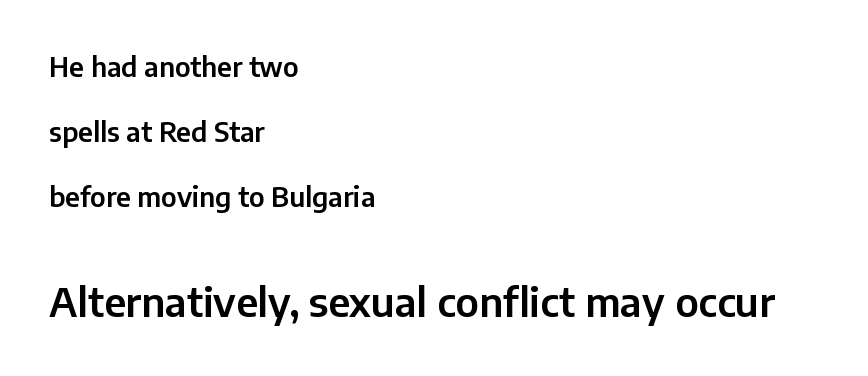
The image shows 40 px sans-serif type, upright; set left-aligned, loose line spacing (2.4x), normal letter spacing, not underlined; the second (bottom) block is 1.48x larger; low stroke contrast and a medium x-height.
